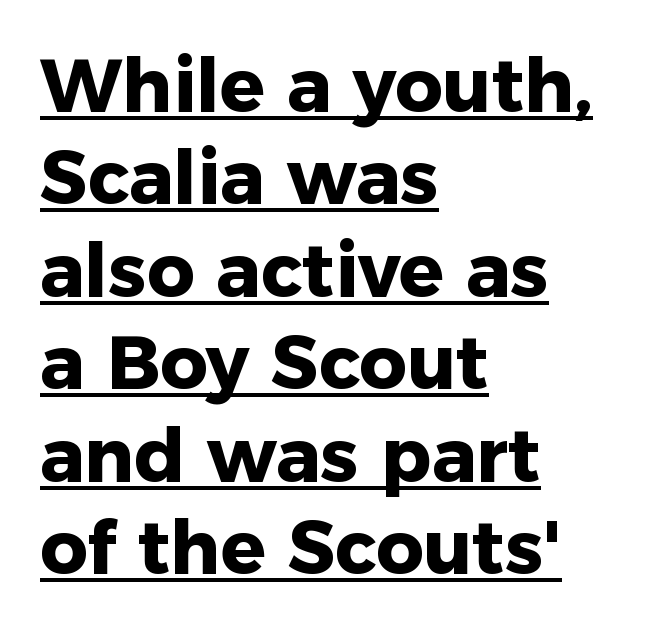
Does extra space separate the letters? No, they use regular spacing. The lines sit at an ordinary, default distance from one another. If you drew a line through each stem, it would be perfectly vertical. Emphasis by weight is at full strength: bold.
